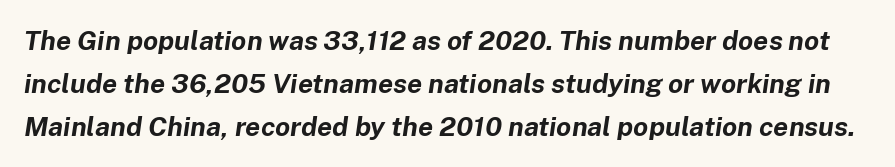
The image shows 27 px bold type, italic (leaning right); set normal line spacing (1.59x), normal letter spacing, not underlined.
